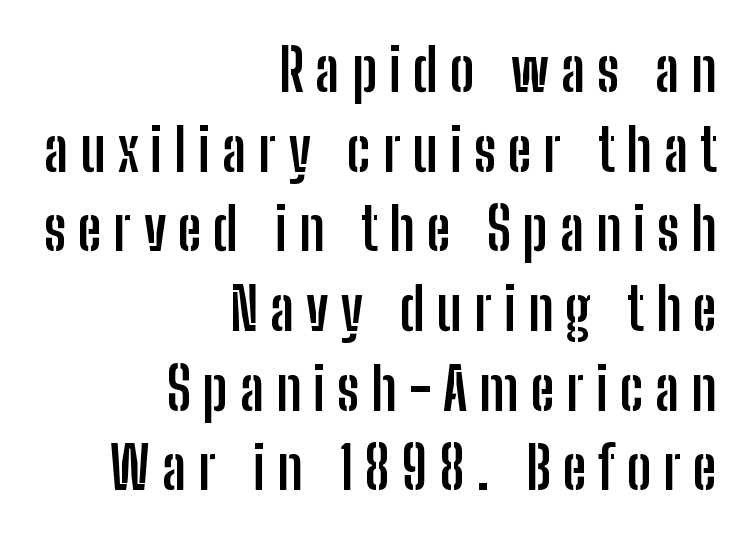
{"serif": "no", "italic": "no", "bold": "yes", "weight": "semibold", "width": "condensed", "stroke_contrast": "low", "x_height": "medium", "monospaced": "no", "underline": "no", "align": "right", "line_spacing": "normal", "line_spacing_ratio": 1.35, "letter_spacing": "wide", "letter_spacing_em": 0.2, "glyph_px": 59}
